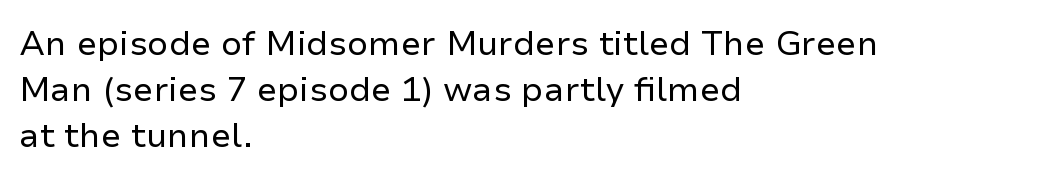
{"serif": "no", "italic": "no", "bold": "no", "weight": "regular", "width": "normal", "stroke_contrast": "low", "x_height": "medium", "monospaced": "no", "underline": "no", "align": "left", "line_spacing": "normal", "line_spacing_ratio": 1.35, "letter_spacing": "normal", "letter_spacing_em": 0.0, "glyph_px": 34}
